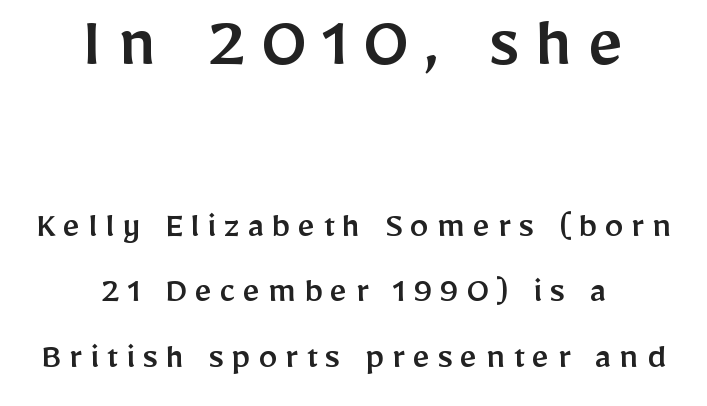
{"serif": "no", "italic": "no", "width": "normal", "stroke_contrast": "low", "x_height": "medium", "monospaced": "no", "underline": "no", "align": "center", "line_spacing_ratio": 1.72, "letter_spacing": "wide", "letter_spacing_em": 0.2, "larger_block": "first", "size_ratio": 2.03, "glyph_px": 77}
